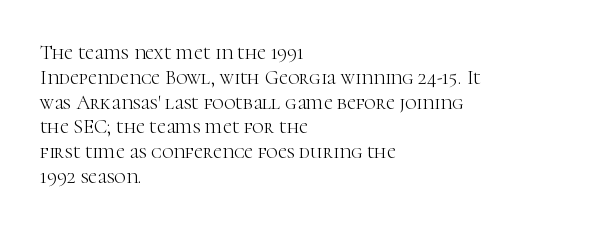
{"italic": "no", "bold": "no", "underline": "no", "align": "left", "line_spacing_ratio": 1.24, "letter_spacing": "normal", "letter_spacing_em": 0.0, "glyph_px": 20}
